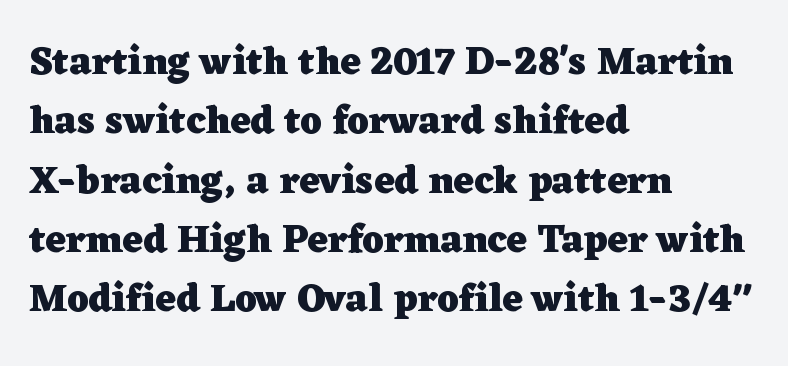
Q: Is the text bold? A: Yes.
Q: Is the text italic (slanted)? A: No, it is upright.
Q: Is the typeface a serif or a sans-serif typeface? A: Serif.
Q: Is the text underlined? A: No.
Q: How is the paragraph aligned? A: Left-aligned.
Q: Is the spacing between letters normal or unusually wide? A: Normal.
Q: Is the spacing between lines tight, normal or loose? A: Normal.
Q: Width (condensed, normal, or wide)? A: Wide.
Q: Stroke contrast? A: Low.
Q: x-height? A: Medium.
Q: Monospaced? A: No.
